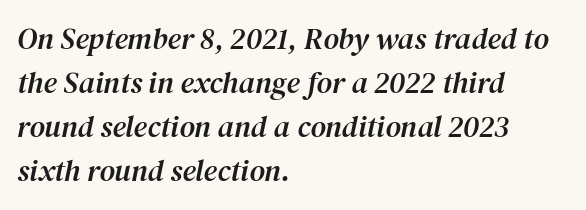
Every row of glyphs begins at an identical x-position on the left. This rendering employs a face with finishing strokes, i.e., a serif. Proportional: the letters do not fall into vertical columns. Emphasis-style slanted type is in use. Observe the ordinary spacing: letters are neighbours, not strangers. Anything drawn beneath the words? Only blank space.
